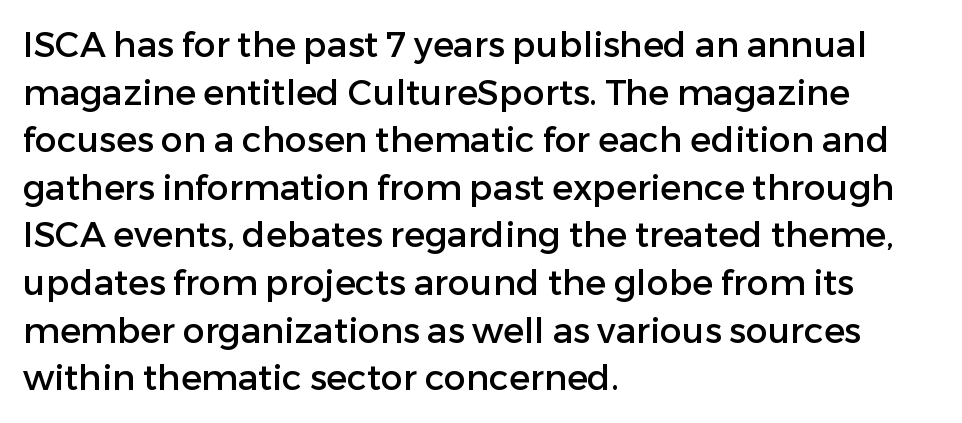
The image shows 35 px sans-serif type, upright; set left-aligned, normal line spacing (1.36x), normal letter spacing, not underlined; low stroke contrast and a medium x-height.
